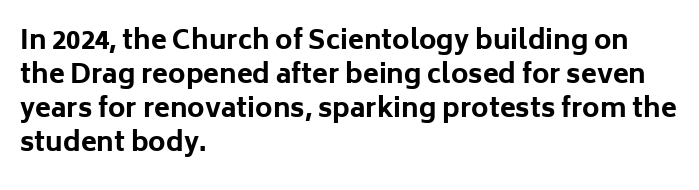
Typeset ragged right — the left edge is the straight one. Words float on clear page, feet unadorned. Vertically, the passage feels balanced, rows spaced as you'd expect. This sample uses plain, unmodified letter spacing. Summary of weight: heavy, a full bold. Characters remain perfectly vertical along every line.
